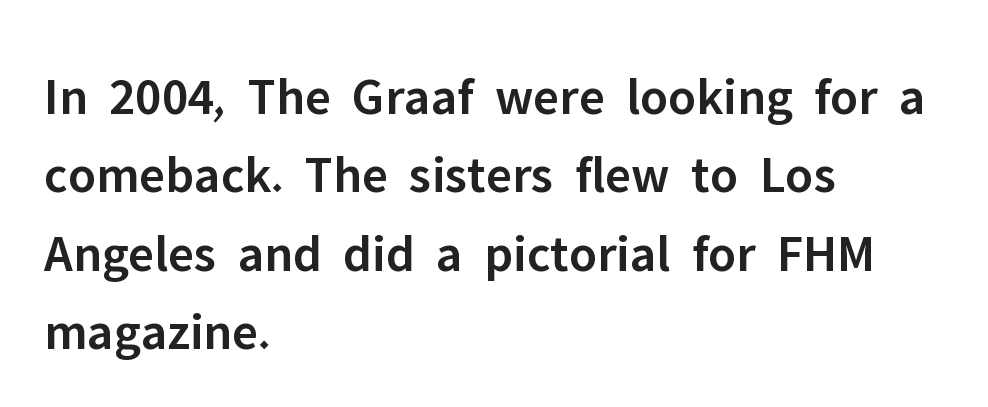
Q: Is the text bold? A: Semi-bold.
Q: Is the text italic (slanted)? A: No, it is upright.
Q: Is the typeface a serif or a sans-serif typeface? A: Sans-serif.
Q: Is the text underlined? A: No.
Q: How is the paragraph aligned? A: Left-aligned.
Q: Is the spacing between letters normal or unusually wide? A: Normal.
Q: Is the spacing between lines tight, normal or loose? A: Normal.
Q: Width (condensed, normal, or wide)? A: Normal.
Q: Stroke contrast? A: Low.
Q: x-height? A: Medium.
Q: Monospaced? A: No.
